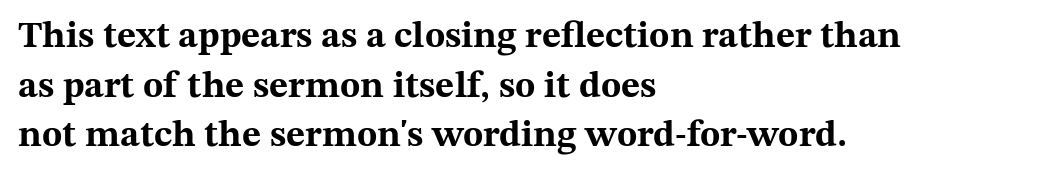
{"serif": "yes", "italic": "no", "bold": "yes", "weight": "bold", "width": "wide", "stroke_contrast": "medium", "x_height": "medium", "monospaced": "no", "underline": "no", "align": "left", "line_spacing": "normal", "line_spacing_ratio": 1.34, "letter_spacing": "normal", "letter_spacing_em": 0.0, "glyph_px": 37}
